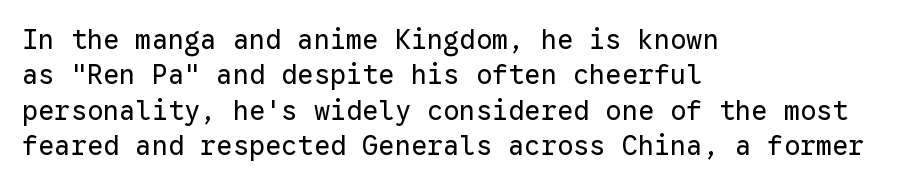
{"italic": "no", "bold": "no", "underline": "no", "align": "left", "line_spacing": "normal", "line_spacing_ratio": 1.31, "letter_spacing": "normal", "letter_spacing_em": 0.0, "glyph_px": 27}
